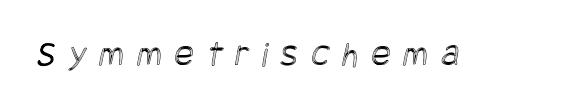
{"width": "condensed", "x_height": "large", "underline": "no", "letter_spacing": "wide", "letter_spacing_em": 0.36, "glyph_px": 36}
